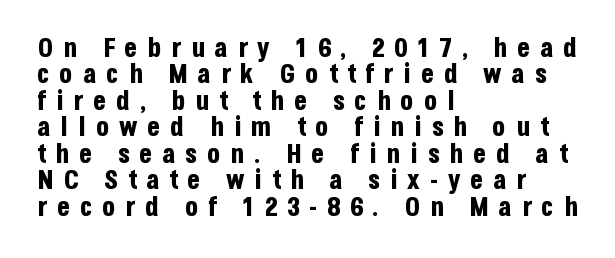
The font's upright variant was chosen for this text. Caption: multi-line text, flush left, ragged right. Inter-character spacing is expanded well beyond the font's built-in metrics. Underline: absent.
